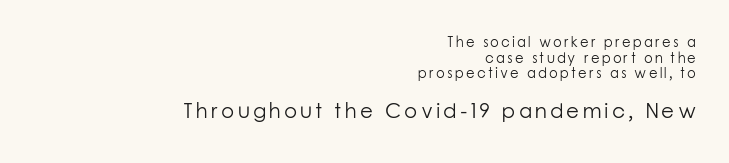
The image shows 21 px text type, upright; set right-aligned, tight line spacing (1.12x), not underlined; the second (bottom) block is 1.5x larger.
